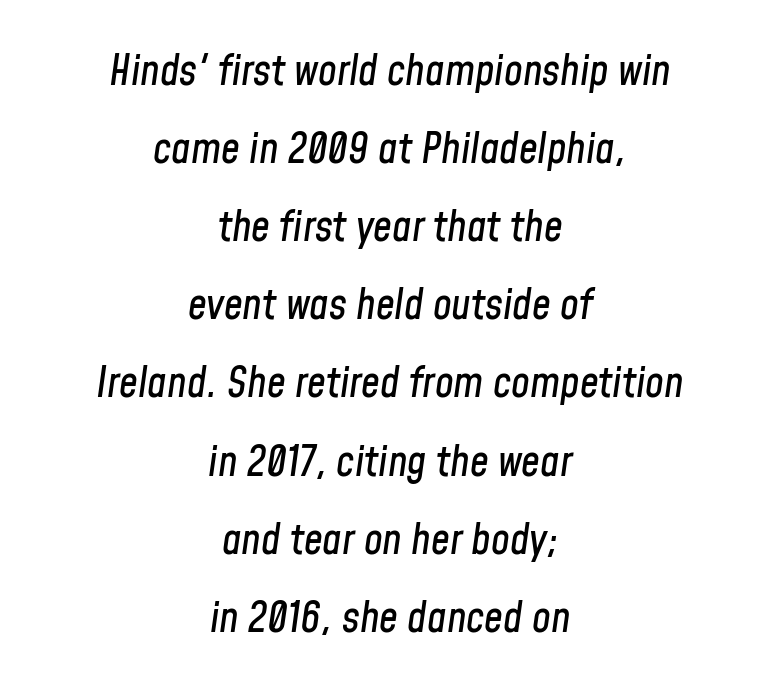
The image shows 42 px condensed type, italic (leaning right); set centered, line spacing 1.86x, normal letter spacing, not underlined; low stroke contrast and a medium x-height.
